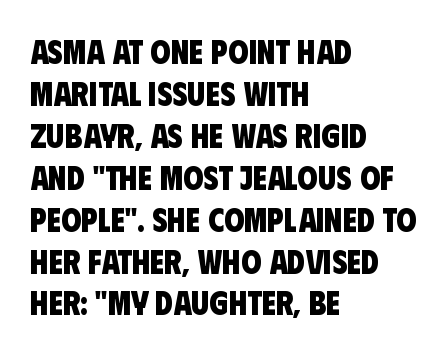
The letters sit at their default tracking, neither squeezed nor spread. Descender tails drop into unmarked territory. Notice how descenders clear the ascenders below comfortably — that's standard leading. Do the characters align in a grid? No, the font is proportional.
